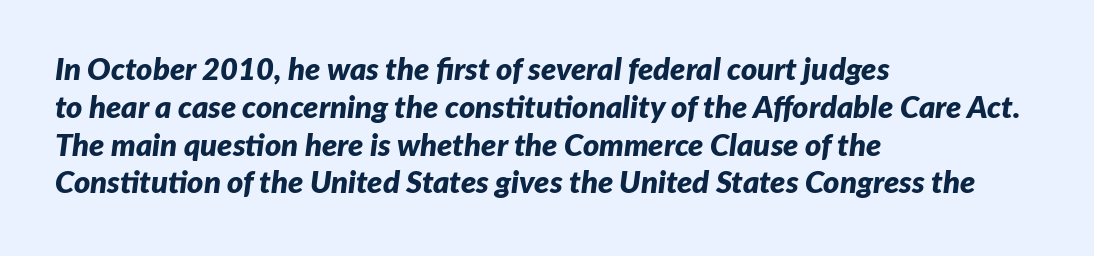
The image shows 31 px bold type, italic (leaning right); set left-aligned, line spacing 1.22x, normal letter spacing, not underlined; low stroke contrast and a medium x-height.
